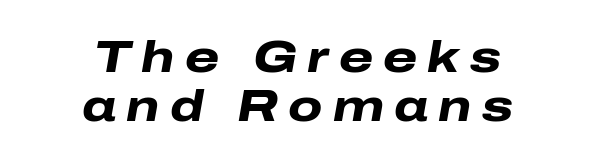
Yep, that's italic — everything's leaning. A typesetter would call this proportional, since set widths differ per character. How are the letters spaced? Widely, with obvious added tracking. Honestly, the rows look squashed on top of each other. Stroke thickness is high; the sample reads as a true bold. The compositor balanced each line on the midline.
